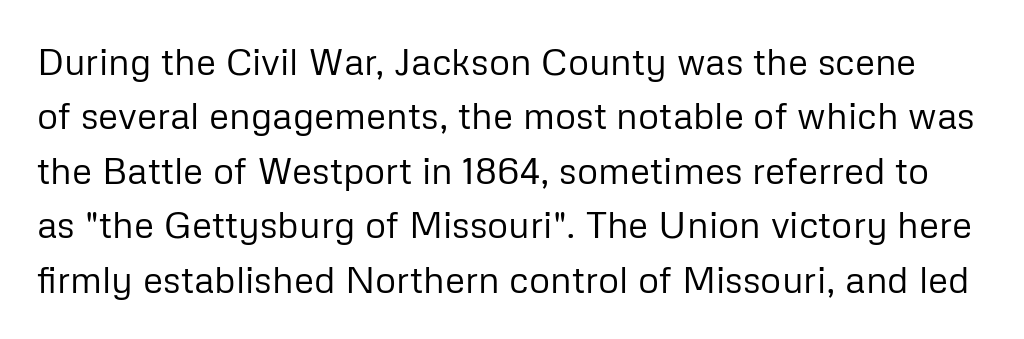
{"serif": "no", "italic": "no", "bold": "no", "weight": "regular", "width": "normal", "stroke_contrast": "low", "x_height": "medium", "monospaced": "no", "underline": "no", "line_spacing": "normal", "line_spacing_ratio": 1.47, "letter_spacing": "normal", "letter_spacing_em": 0.0, "glyph_px": 37}
